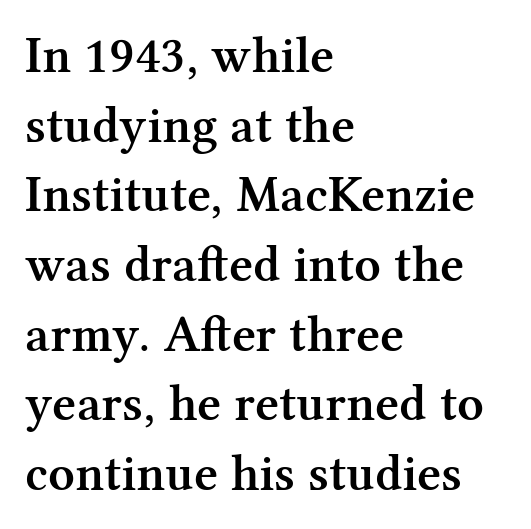
Q: Is the text bold? A: Semi-bold.
Q: Is the text italic (slanted)? A: No, it is upright.
Q: Is the typeface a serif or a sans-serif typeface? A: Serif.
Q: Is the text underlined? A: No.
Q: How is the paragraph aligned? A: Left-aligned.
Q: Is the spacing between letters normal or unusually wide? A: Normal.
Q: Is the spacing between lines tight, normal or loose? A: Normal.
Q: Width (condensed, normal, or wide)? A: Normal.
Q: Stroke contrast? A: Medium.
Q: x-height? A: Medium.
Q: Monospaced? A: No.
